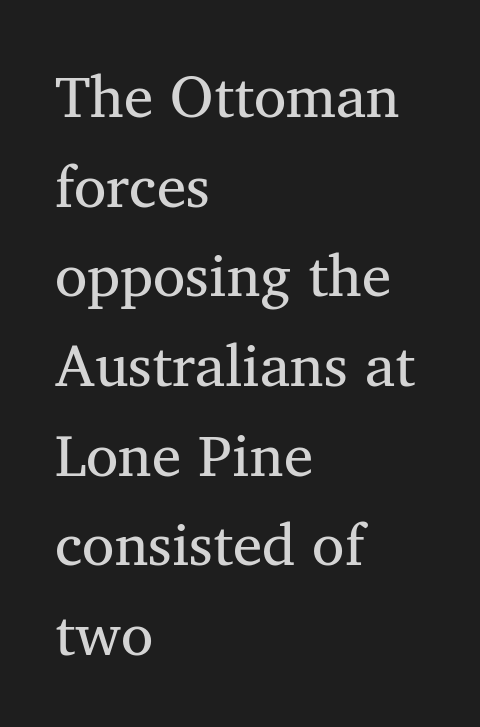
The image shows 59 px regular-weight serif type, upright; set left-aligned, normal line spacing (1.52x), normal letter spacing, not underlined; medium stroke contrast and a medium x-height.
